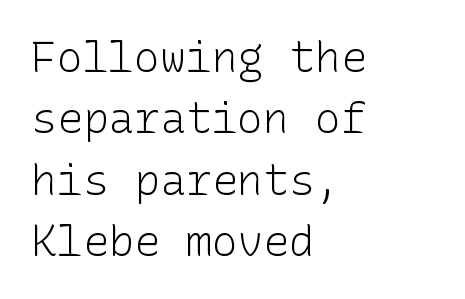
The space directly below the letters is spotless. Each letter's strokes conclude bluntly, with no projecting serifs. Reading down the column, the eye jumps a familiar distance to each next line. Nothing unusual about the tracking: characters are spaced as the font intends. Quick note: not italic, upright.
